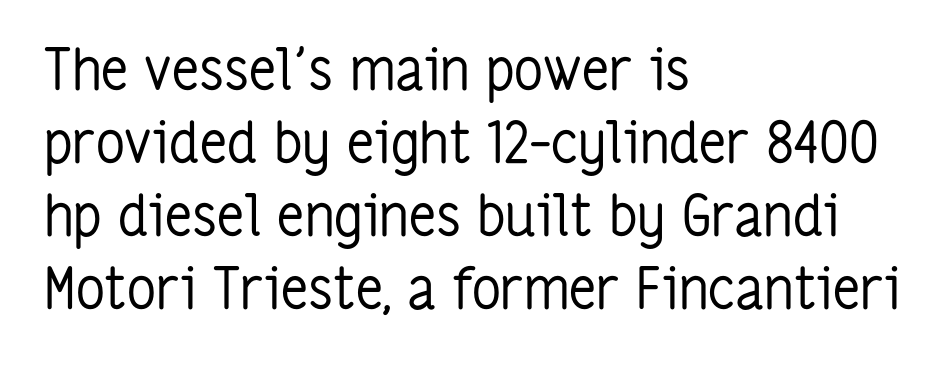
The cut favours lightness, reaching ordinary text weight at its darkest. Where is the straight margin? On the left. The baseline area is clear. Interline gaps are of average width in this sample. Students, note that the glyphs here touch the page at normal intervals. Stroke terminals: plain, sans-serif.
